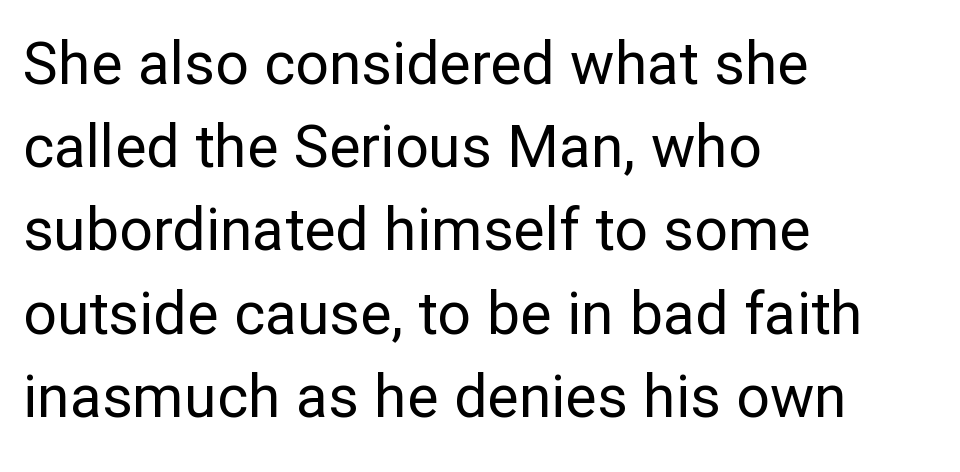
Q: Is the text bold? A: No.
Q: Is the text italic (slanted)? A: No, it is upright.
Q: Is the typeface a serif or a sans-serif typeface? A: Sans-serif.
Q: Is the text underlined? A: No.
Q: How is the paragraph aligned? A: Left-aligned.
Q: Is the spacing between letters normal or unusually wide? A: Normal.
Q: Is the spacing between lines tight, normal or loose? A: Normal.
Q: Width (condensed, normal, or wide)? A: Normal.
Q: Stroke contrast? A: Low.
Q: x-height? A: Medium.
Q: Monospaced? A: No.
